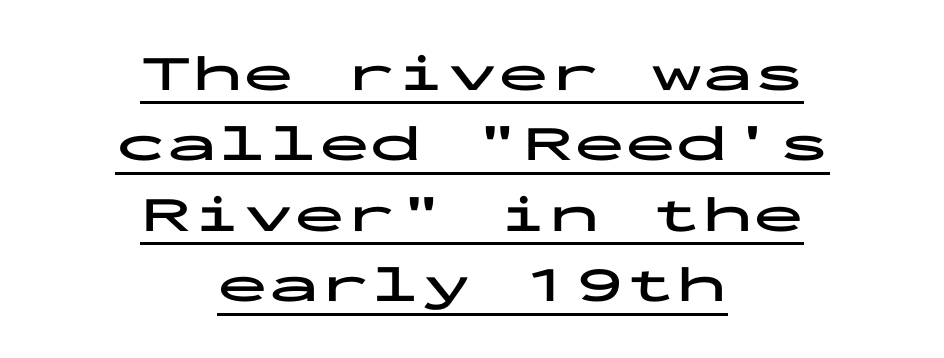
Short and long lines alike share a common midpoint. What decoration does the sample have? An underline. Does the type have serifs? No, each stem ends abruptly. Think of a typewriter: that constant character pitch is what you see here.
